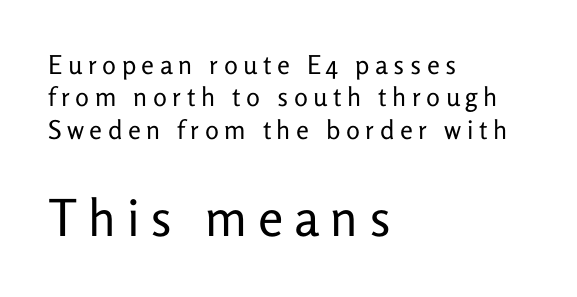
Q: Is the text bold? A: No.
Q: Is the text italic (slanted)? A: No, it is upright.
Q: Is the typeface a serif or a sans-serif typeface? A: Sans-serif.
Q: Is the text underlined? A: No.
Q: How is the paragraph aligned? A: Left-aligned.
Q: Is the spacing between letters normal or unusually wide? A: Unusually wide.
Q: Is the spacing between lines tight, normal or loose? A: Normal.
Q: Which block of text is set in a larger size, the first (top) or the second (bottom)? A: The second (bottom) one.
Q: Width (condensed, normal, or wide)? A: Normal.
Q: Stroke contrast? A: Low.
Q: x-height? A: Medium.
Q: Monospaced? A: No.
